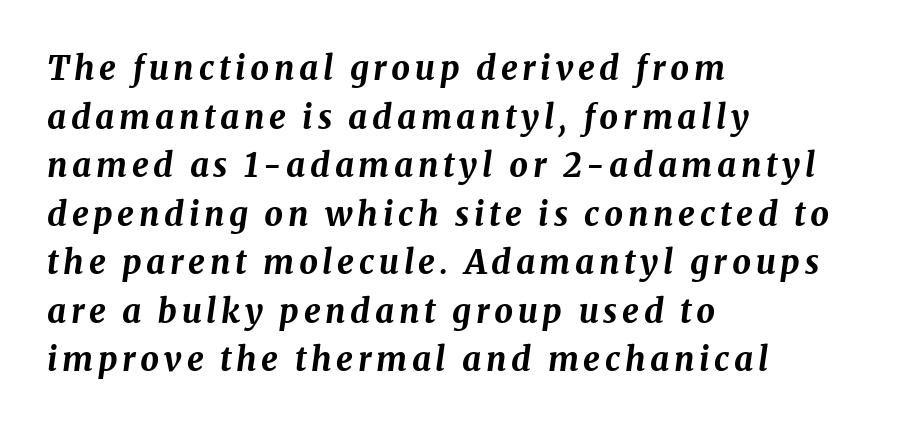
Q: Is the text bold? A: Yes.
Q: Is the text italic (slanted)? A: Yes, it leans right by about 8 degrees.
Q: Is the text underlined? A: No.
Q: How is the paragraph aligned? A: Left-aligned.
Q: Is the spacing between lines tight, normal or loose? A: Normal.
Q: Width (condensed, normal, or wide)? A: Normal.
Q: Stroke contrast? A: Medium.
Q: x-height? A: Medium.
Q: Monospaced? A: No.
